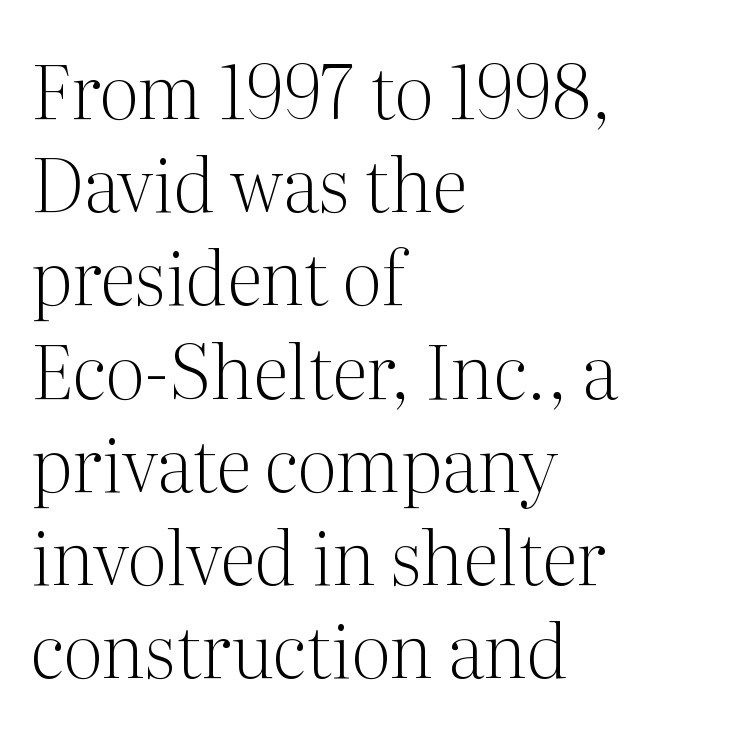
The image shows 74 px light serif type, upright; set left-aligned, normal line spacing (1.26x), normal letter spacing, not underlined; medium stroke contrast and a medium x-height.
